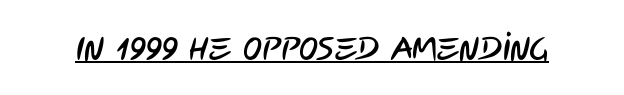
The image shows 32 px condensed sans-serif type; set normal letter spacing, underlined; low stroke contrast and a large x-height.
